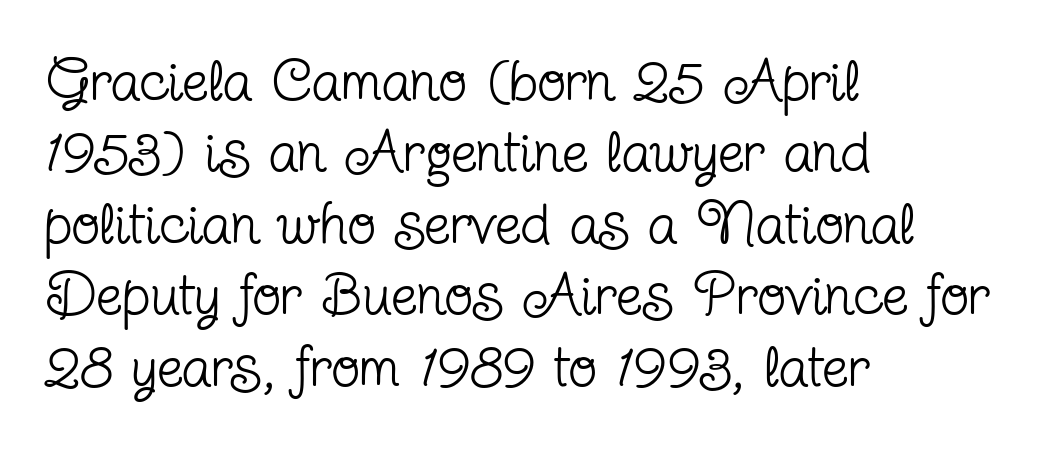
Posture: upright roman. This rendering leaves character spacing at its baseline value. Short and long lines alike share a common starting point at left. Character widths vary here, with narrow letters taking less room than wide ones. Plain, unruled lines of type.
